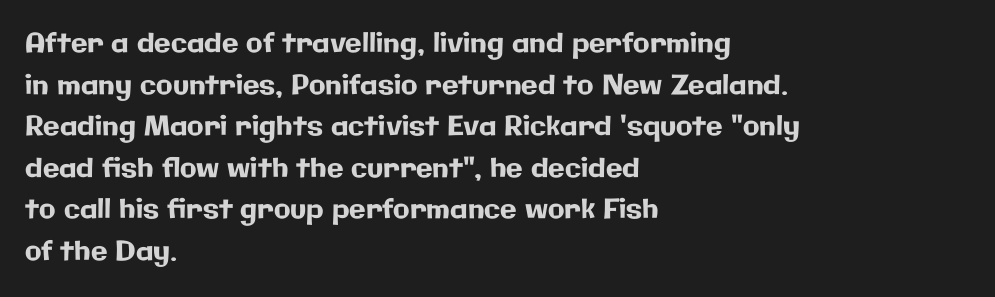
{"italic": "no", "underline": "no", "align": "left", "line_spacing": "normal", "line_spacing_ratio": 1.54, "letter_spacing": "normal", "letter_spacing_em": 0.0, "glyph_px": 27}
